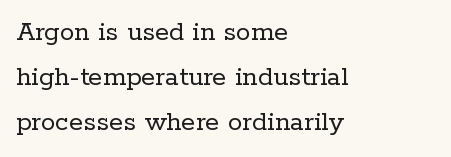
Every stem runs plumb, perpendicular to the baseline. You can tell from the footed stems that serif type was used. Stroke thickness stays within the range of a standard reading face or lighter. How are the letters spaced? Ordinarily, with no added tracking. The block of text has a typical density, with ordinary space between rows.
